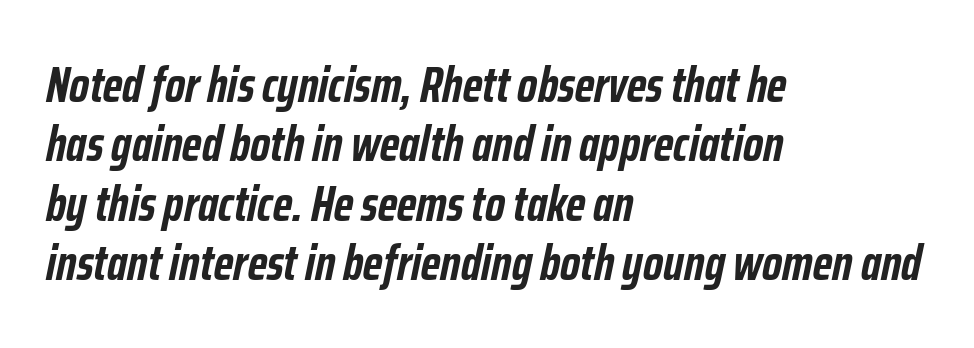
The image shows 49 px semibold, condensed type, italic (leaning right); set left-aligned, line spacing 1.21x, normal letter spacing, not underlined; low stroke contrast and a medium x-height.
